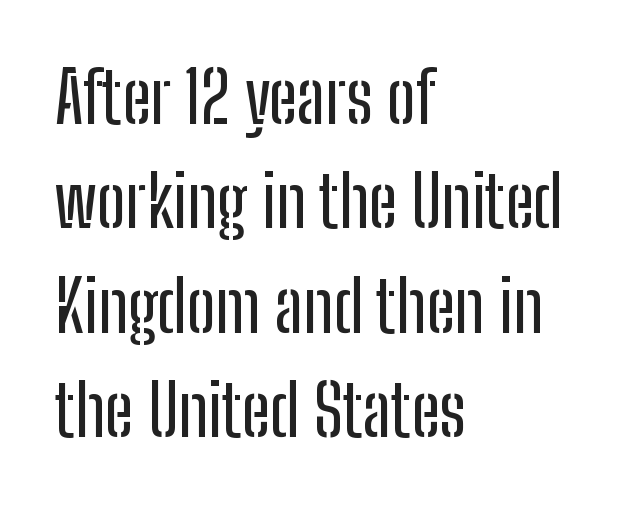
The rows are spaced the way most documents space them. There is no visible air inserted between adjacent glyphs. Notice how the passage keeps a crisp vertical edge on the left only. This sample has the flowing, uneven cadence of proportional lettering.
